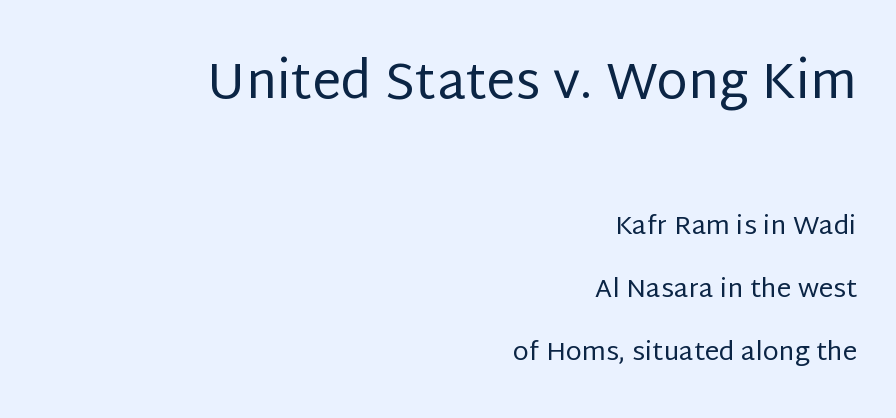
Q: Is the text bold? A: No.
Q: Is the text italic (slanted)? A: No, it is upright.
Q: Is the typeface a serif or a sans-serif typeface? A: Sans-serif.
Q: Is the text underlined? A: No.
Q: How is the paragraph aligned? A: Right-aligned.
Q: Is the spacing between letters normal or unusually wide? A: Normal.
Q: Is the spacing between lines tight, normal or loose? A: Loose.
Q: Which block of text is set in a larger size, the first (top) or the second (bottom)? A: The first (top) one.
Q: Width (condensed, normal, or wide)? A: Normal.
Q: Stroke contrast? A: Low.
Q: x-height? A: Large.
Q: Monospaced? A: No.
